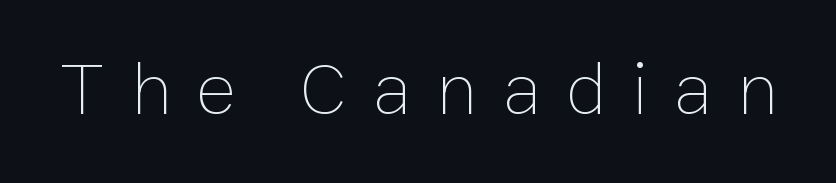
{"italic": "no", "bold": "no", "weight": "thin", "width": "normal", "stroke_contrast": "low", "x_height": "medium", "monospaced": "no", "underline": "no", "letter_spacing": "wide", "letter_spacing_em": 0.32, "glyph_px": 76}
